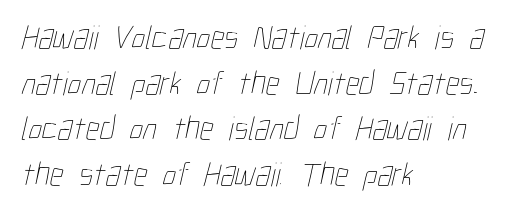
The image shows 34 px thin, condensed type; set left-aligned, normal line spacing (1.34x), normal letter spacing, not underlined; low stroke contrast and a medium x-height.
